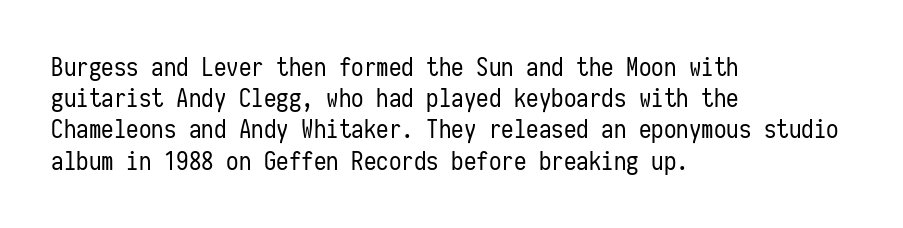
Q: Is the text bold? A: No.
Q: Is the text italic (slanted)? A: No, it is upright.
Q: Is the text underlined? A: No.
Q: How is the paragraph aligned? A: Left-aligned.
Q: Is the spacing between letters normal or unusually wide? A: Normal.
Q: Is the spacing between lines tight, normal or loose? A: Normal.
